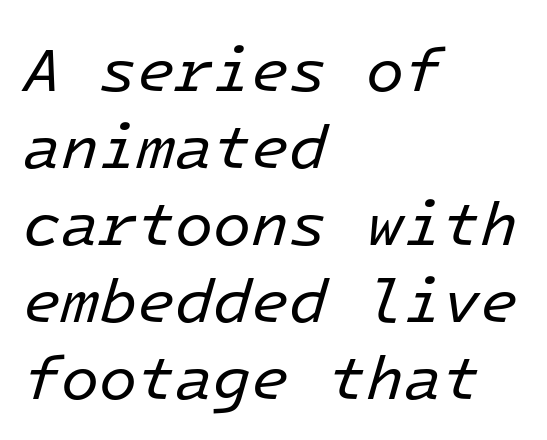
Where is the straight margin? On the left. This rendering features lettering with no underline. A typesetter would call this monospace, since all characters share one set width. The lettering tilts uniformly, giving the passage an italic look.
